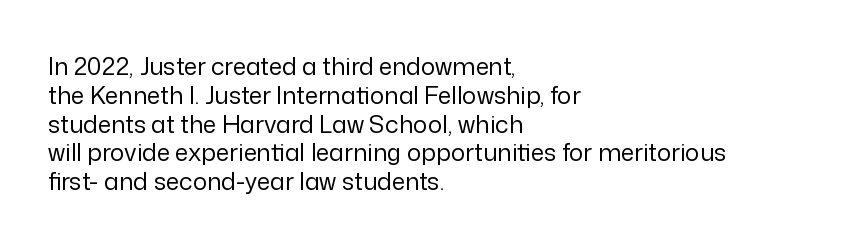
Q: Is the text bold? A: No.
Q: Is the text italic (slanted)? A: No, it is upright.
Q: Is the text underlined? A: No.
Q: How is the paragraph aligned? A: Left-aligned.
Q: Is the spacing between letters normal or unusually wide? A: Normal.
